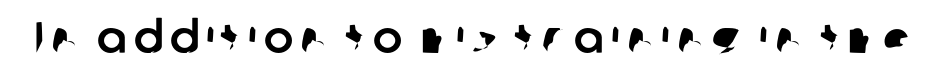
Q: Is the typeface a serif or a sans-serif typeface? A: Sans-serif.
Q: Is the text underlined? A: No.
Q: Width (condensed, normal, or wide)? A: Normal.
Q: Stroke contrast? A: Low.
Q: x-height? A: Medium.
Q: Monospaced? A: No.
